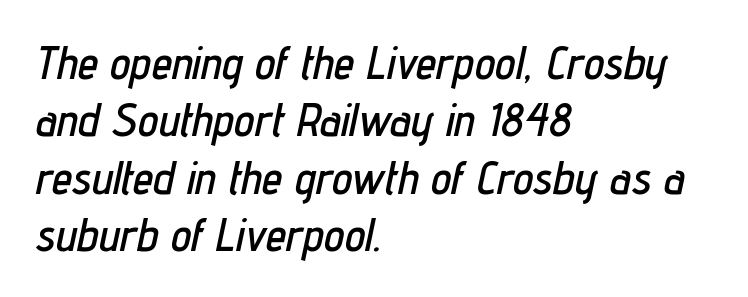
The image shows 46 px condensed type, italic (leaning right); set left-aligned, normal line spacing (1.25x), normal letter spacing, not underlined; low stroke contrast and a medium x-height.
